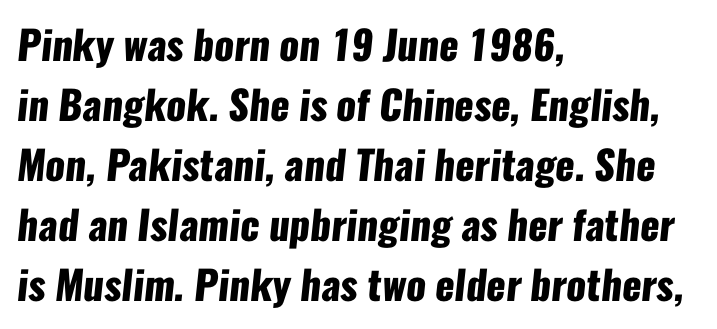
Rows of type keep a routine distance in the vertical direction. You could not count columns in this text — the font is proportionally spaced. The paragraph has a hard left edge and a soft right edge. This is heavy type, rendered in bold. The font family rendered here belongs to the sans-serif group.
